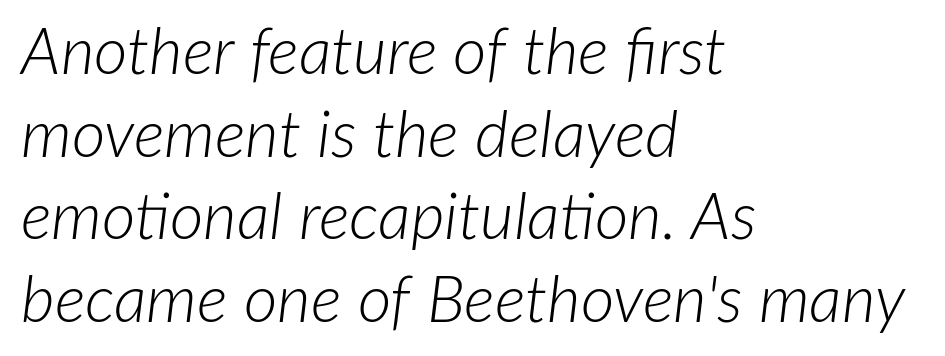
{"italic": "yes", "lean": "right", "slant_degrees": 7, "bold": "no", "weight": "light", "width": "normal", "stroke_contrast": "low", "x_height": "medium", "monospaced": "no", "underline": "no", "align": "left", "line_spacing": "normal", "line_spacing_ratio": 1.27, "letter_spacing": "normal", "letter_spacing_em": 0.0, "glyph_px": 65}
